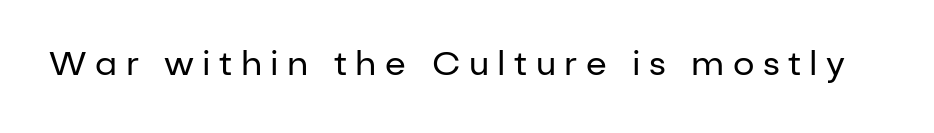
{"serif": "no", "italic": "no", "bold": "no", "weight": "regular", "width": "normal", "stroke_contrast": "low", "x_height": "medium", "monospaced": "no", "underline": "no", "letter_spacing": "wide", "letter_spacing_em": 0.25, "glyph_px": 34}
